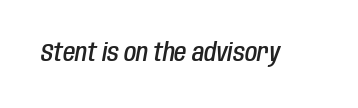
Q: Is the text bold? A: Semi-bold.
Q: Is the text italic (slanted)? A: Yes, it leans right by about 10 degrees.
Q: Is the text underlined? A: No.
Q: Is the spacing between letters normal or unusually wide? A: Normal.
